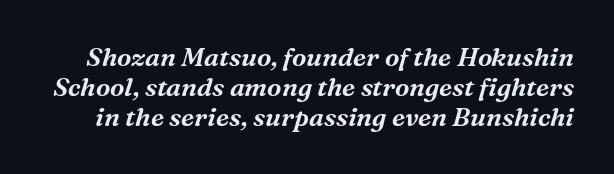
The face used here has a pronounced slope to its letters. Nobody drew a line under any word here. Letter spacing: default.
